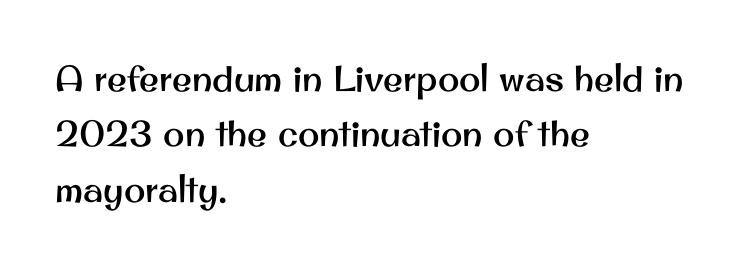
The image shows 36 px sans-serif type, upright; set left-aligned, normal line spacing (1.54x), normal letter spacing, not underlined; medium stroke contrast and a small x-height.
